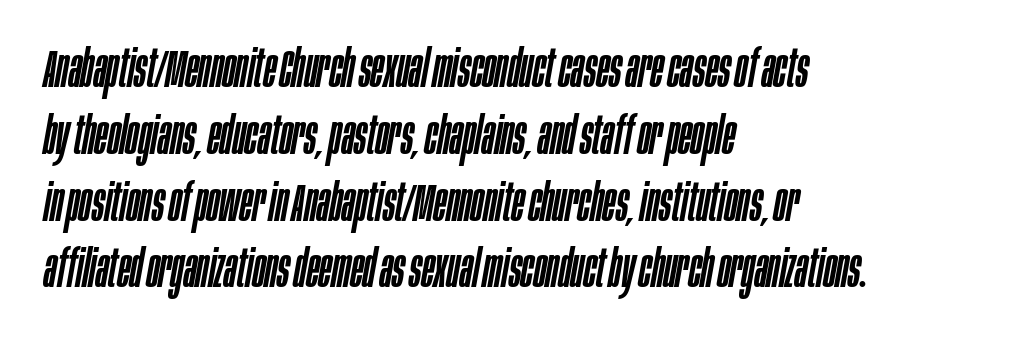
The designer left line spacing at the default. The passage shown is typed in a proportional face where columns would drift. In CSS terms this would be text-align: left. Tall strokes in this sample are angled rather than plumb. Quick note: underline off. Tracking here is standard; glyphs follow each other at the usual distance.
